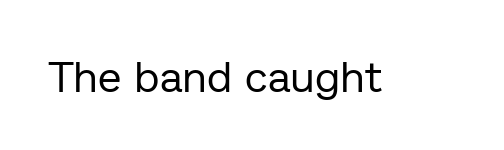
The image shows 43 px regular-weight sans-serif type, upright; set normal letter spacing, not underlined; low stroke contrast and a medium x-height.
